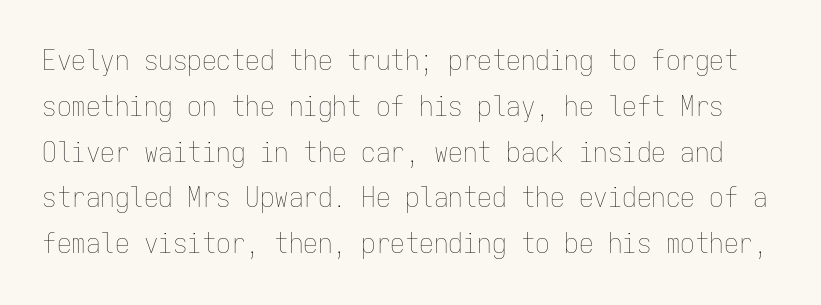
The cut favours lightness, reaching ordinary text weight at its darkest. Look at the tracking — it's just the regular setting, nothing added. A bare baseline throughout the passage. You could count columns in this text — the font is strictly monospaced. You can tell it's not italic because the verticals are truly vertical. Successive baselines arrive at the customary interval.
